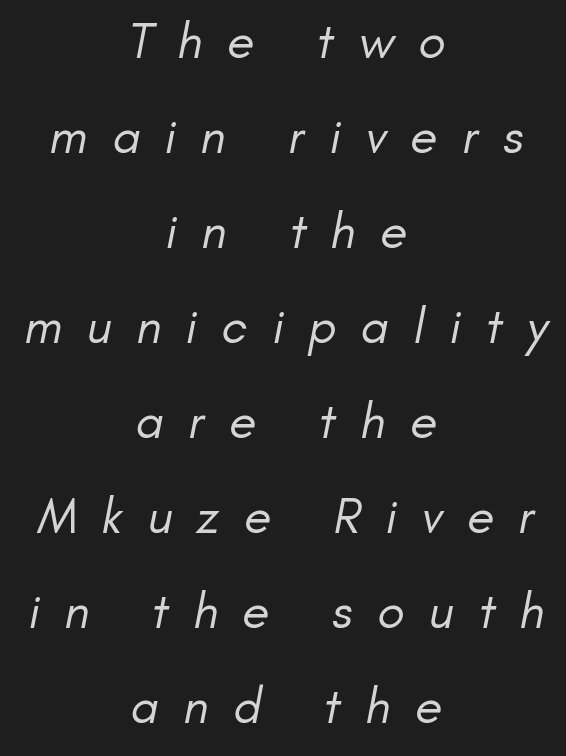
{"serif": "no", "bold": "no", "weight": "regular", "width": "normal", "stroke_contrast": "low", "x_height": "small", "monospaced": "no", "underline": "no", "align": "center", "line_spacing": "loose", "line_spacing_ratio": 1.9, "letter_spacing": "wide", "letter_spacing_em": 0.49, "glyph_px": 50}
